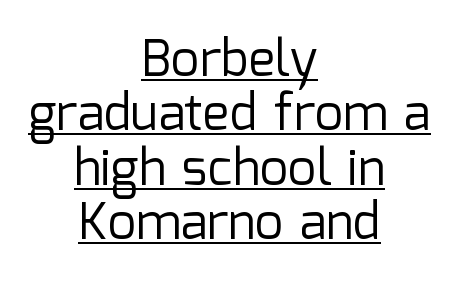
The image shows 50 px regular-weight sans-serif type, upright; set centered, tight line spacing (1.09x), normal letter spacing, underlined; low stroke contrast and a medium x-height.
